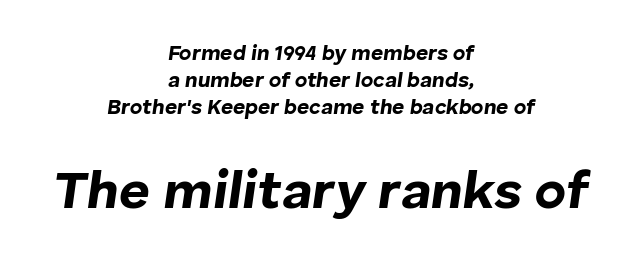
{"italic": "yes", "lean": "right", "slant_degrees": 8, "bold": "yes", "weight": "bold", "width": "normal", "stroke_contrast": "low", "x_height": "medium", "monospaced": "no", "underline": "no", "align": "center", "line_spacing": "normal", "line_spacing_ratio": 1.28, "letter_spacing": "normal", "letter_spacing_em": 0.0, "larger_block": "second", "size_ratio": 2.52, "glyph_px": 53}
